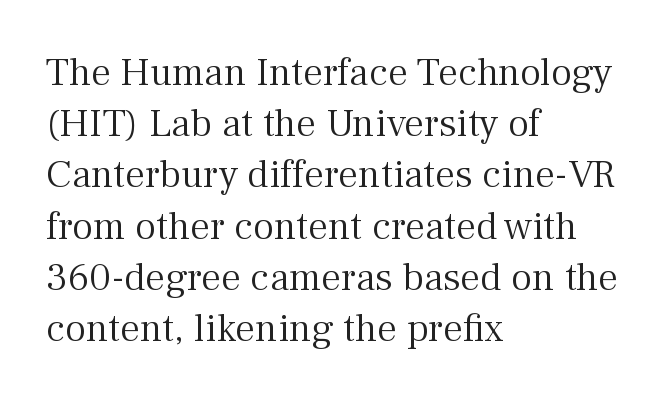
Notice how the passage keeps a crisp vertical edge on the left only. The letters stand straight up with perfectly vertical stems. The rendering uses a moderate line-height, typical for paragraphs. The type family on display is of the serif kind.
